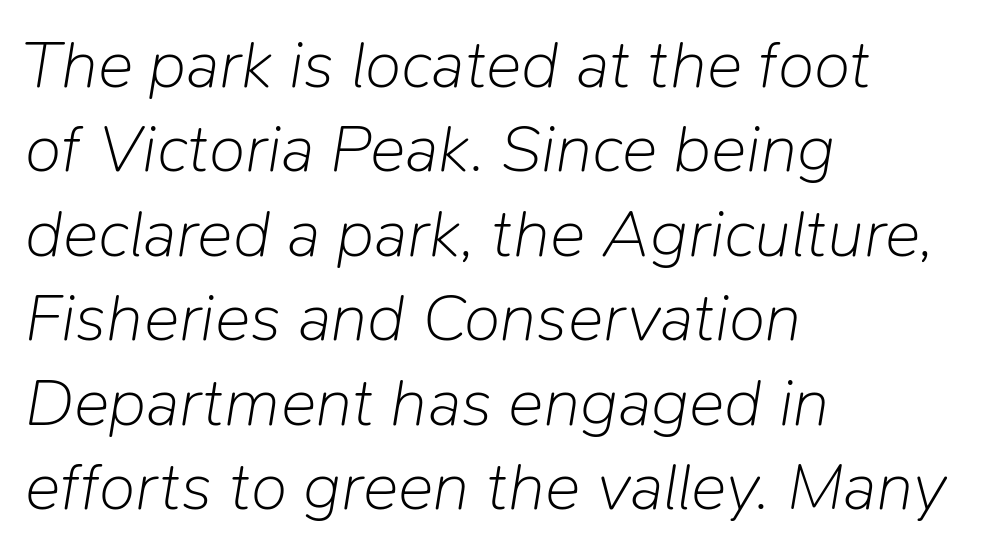
The image shows 67 px light type, italic (leaning right); set left-aligned, normal line spacing (1.26x), normal letter spacing, not underlined; low stroke contrast and a medium x-height.
